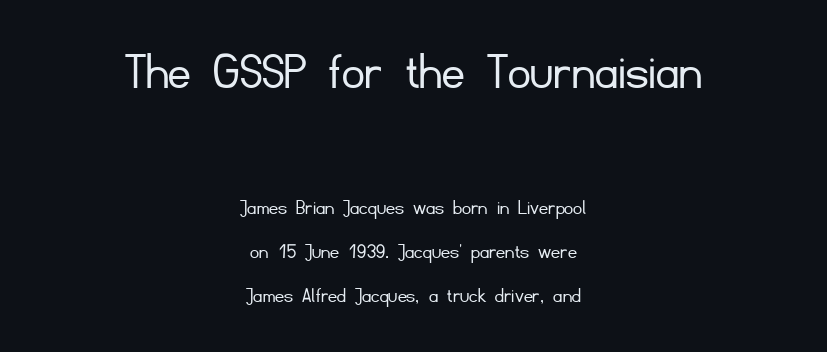
Q: Is the text bold? A: No.
Q: Is the text italic (slanted)? A: No, it is upright.
Q: Is the typeface a serif or a sans-serif typeface? A: Sans-serif.
Q: Is the text underlined? A: No.
Q: How is the paragraph aligned? A: Centered.
Q: Is the spacing between letters normal or unusually wide? A: Normal.
Q: Is the spacing between lines tight, normal or loose? A: Loose.
Q: Which block of text is set in a larger size, the first (top) or the second (bottom)? A: The first (top) one.
Q: Width (condensed, normal, or wide)? A: Normal.
Q: Stroke contrast? A: Low.
Q: x-height? A: Small.
Q: Monospaced? A: No.
